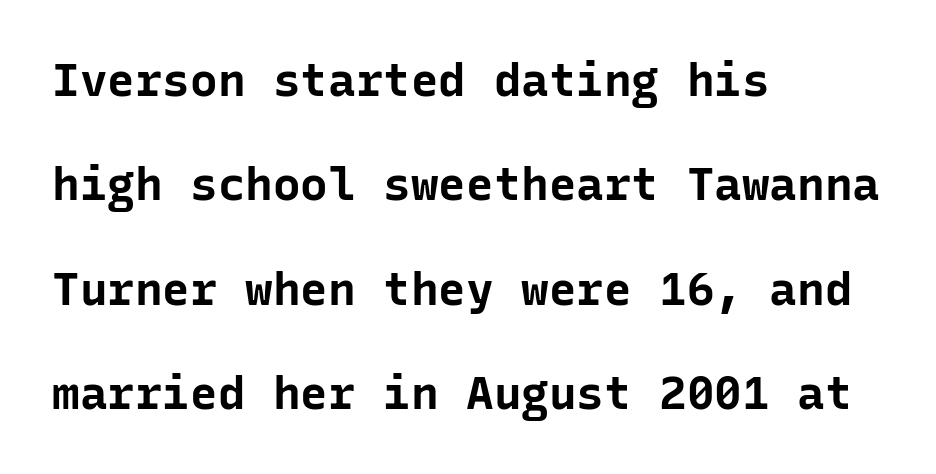
The image shows 46 px bold sans-serif type, upright, monospaced; set left-aligned, loose line spacing (2.27x), normal letter spacing, not underlined; low stroke contrast and a medium x-height.
